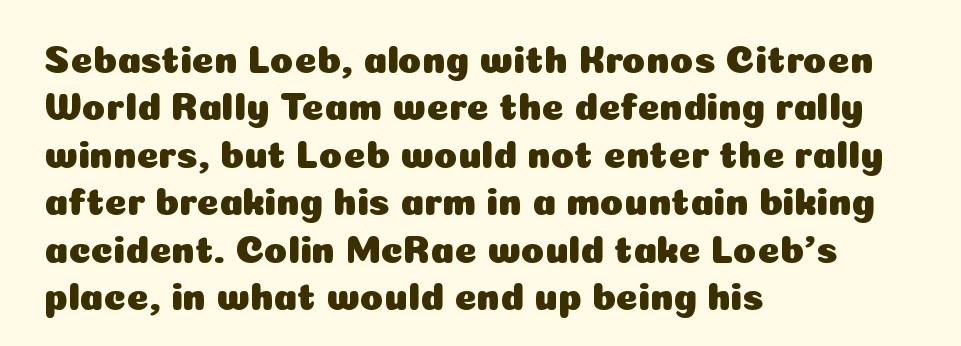
Q: Is the text italic (slanted)? A: No, it is upright.
Q: Is the typeface a serif or a sans-serif typeface? A: Sans-serif.
Q: Is the text underlined? A: No.
Q: How is the paragraph aligned? A: Left-aligned.
Q: Is the spacing between letters normal or unusually wide? A: Normal.
Q: Is the spacing between lines tight, normal or loose? A: Normal.
Q: Width (condensed, normal, or wide)? A: Normal.
Q: Stroke contrast? A: Low.
Q: x-height? A: Medium.
Q: Monospaced? A: No.
